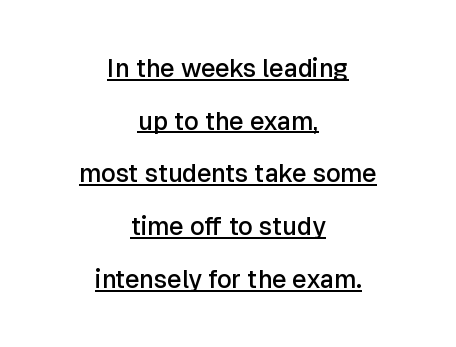
{"italic": "no", "bold": "semi", "underline": "yes", "align": "center", "line_spacing": "loose", "line_spacing_ratio": 2.11, "letter_spacing": "normal", "letter_spacing_em": 0.0, "glyph_px": 25}
